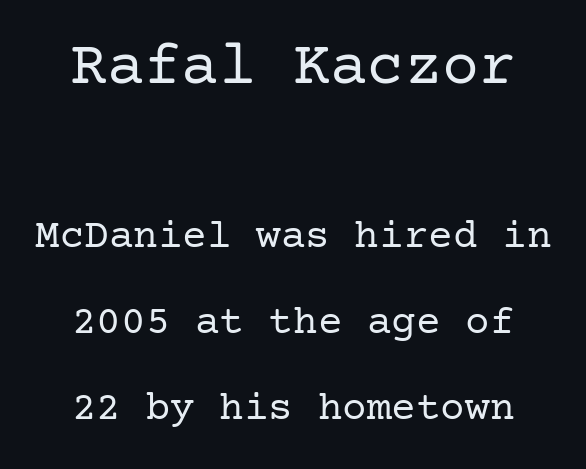
Q: Is the text bold? A: No.
Q: Is the text italic (slanted)? A: No, it is upright.
Q: Is the typeface a serif or a sans-serif typeface? A: Serif.
Q: Is the text underlined? A: No.
Q: Is the spacing between letters normal or unusually wide? A: Normal.
Q: Is the spacing between lines tight, normal or loose? A: Loose.
Q: Which block of text is set in a larger size, the first (top) or the second (bottom)? A: The first (top) one.
Q: Width (condensed, normal, or wide)? A: Normal.
Q: Stroke contrast? A: Low.
Q: x-height? A: Medium.
